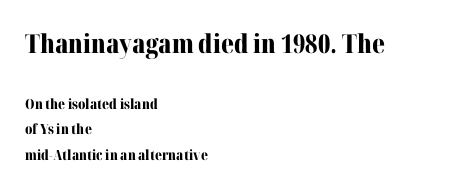
The image shows 26 px bold type, upright; set left-aligned, line spacing 1.84x, normal letter spacing, not underlined; the first (top) block is 1.86x larger.
